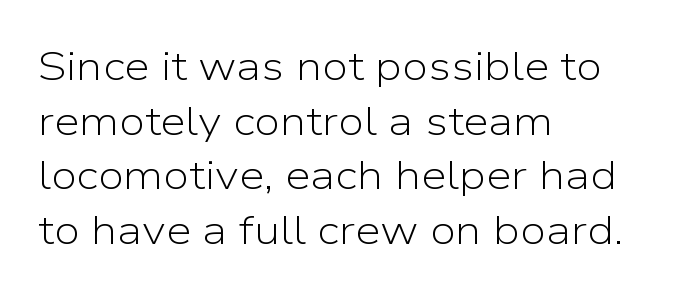
The image shows 41 px light sans-serif type, upright; set left-aligned, normal line spacing (1.33x), normal letter spacing, not underlined; low stroke contrast and a medium x-height.
